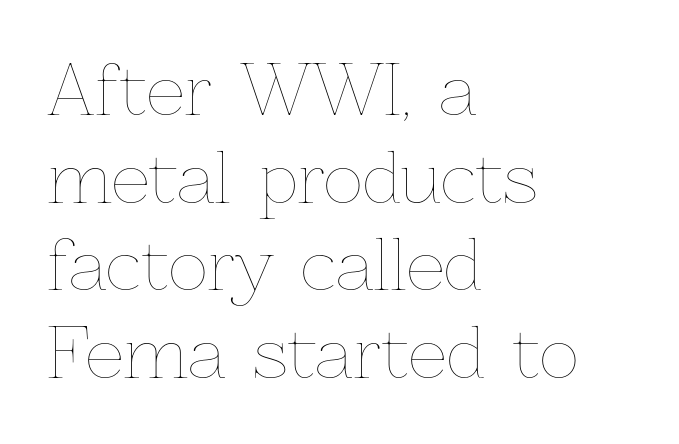
Q: Is the text bold? A: No.
Q: Is the text italic (slanted)? A: No, it is upright.
Q: Is the text underlined? A: No.
Q: How is the paragraph aligned? A: Left-aligned.
Q: Is the spacing between letters normal or unusually wide? A: Normal.
Q: Is the spacing between lines tight, normal or loose? A: Normal.
Q: Width (condensed, normal, or wide)? A: Normal.
Q: Stroke contrast? A: Low.
Q: x-height? A: Medium.
Q: Monospaced? A: No.
